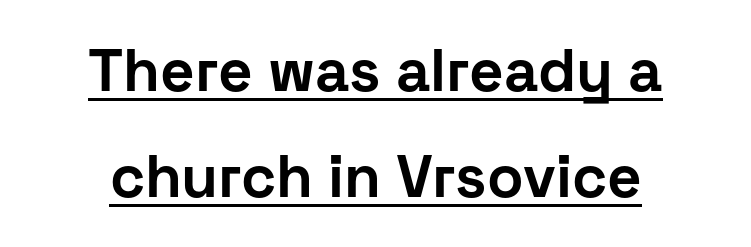
The image shows 60 px bold sans-serif type, upright; set centered, line spacing 1.77x, normal letter spacing, underlined; low stroke contrast and a medium x-height.
